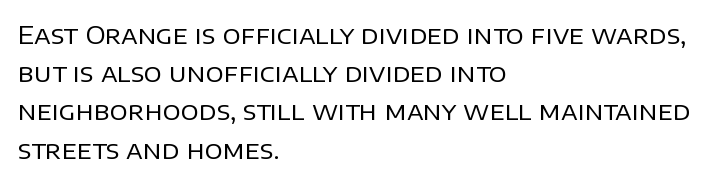
{"italic": "no", "bold": "no", "underline": "no", "align": "left", "line_spacing": "normal", "line_spacing_ratio": 1.53, "letter_spacing": "normal", "letter_spacing_em": 0.0, "glyph_px": 25}
